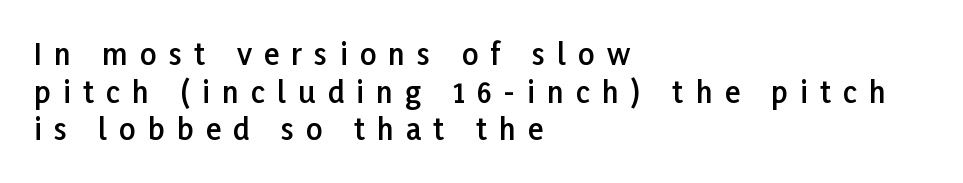
The image shows 29 px semibold sans-serif type, upright; set left-aligned, normal line spacing (1.3x), unusually wide letter spacing (+0.42 em), not underlined; low stroke contrast and a medium x-height.
